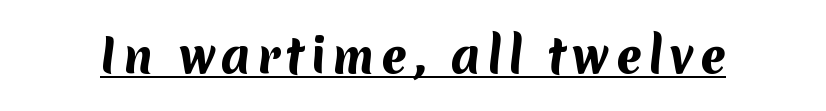
Q: Is the text bold? A: Yes.
Q: Is the typeface a serif or a sans-serif typeface? A: Sans-serif.
Q: Is the text underlined? A: Yes.
Q: Width (condensed, normal, or wide)? A: Normal.
Q: Stroke contrast? A: Medium.
Q: x-height? A: Medium.
Q: Monospaced? A: No.
